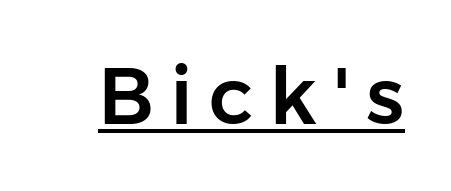
{"serif": "no", "italic": "no", "width": "normal", "stroke_contrast": "low", "x_height": "medium", "monospaced": "no", "underline": "yes", "letter_spacing": "wide", "letter_spacing_em": 0.2, "glyph_px": 79}
